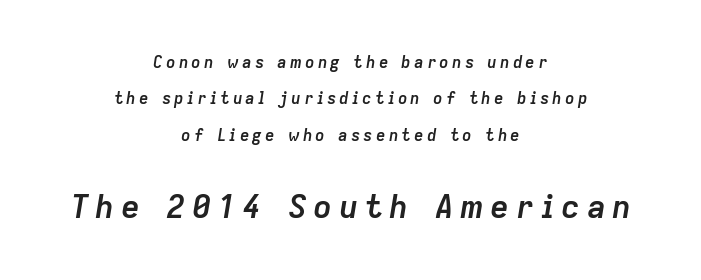
Descenders hang freely into open space. Top chunk: small. Bottom chunk: large. These lines carry a lot of weight — the face is fully bold. Do the characters align in a grid? No, the font is proportional. Which margin do the lines hug? Neither — every line sits in the middle.
